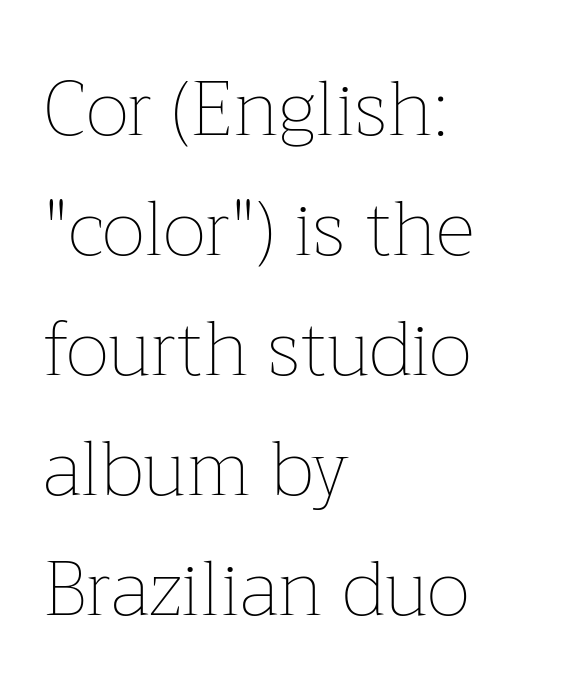
Q: Is the text bold? A: No.
Q: Is the text italic (slanted)? A: No, it is upright.
Q: Is the text underlined? A: No.
Q: How is the paragraph aligned? A: Left-aligned.
Q: Is the spacing between letters normal or unusually wide? A: Normal.
Q: Is the spacing between lines tight, normal or loose? A: Normal.
Q: Width (condensed, normal, or wide)? A: Normal.
Q: Stroke contrast? A: Low.
Q: x-height? A: Medium.
Q: Monospaced? A: No.
